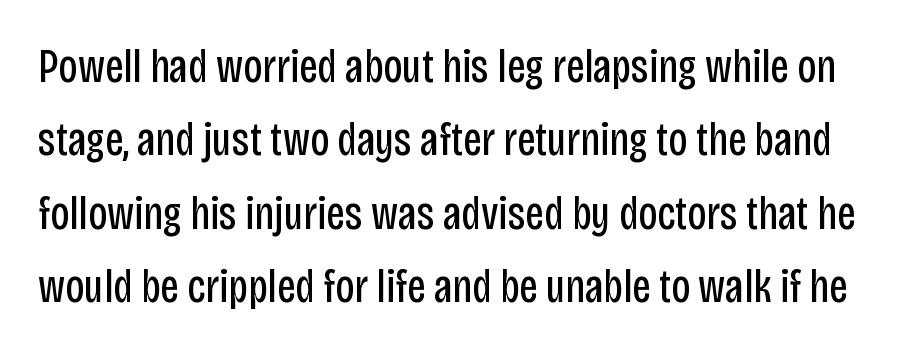
{"serif": "no", "italic": "no", "bold": "no", "weight": "regular", "width": "condensed", "stroke_contrast": "low", "x_height": "large", "monospaced": "no", "underline": "no", "line_spacing": "normal", "line_spacing_ratio": 1.56, "letter_spacing": "normal", "letter_spacing_em": 0.0, "glyph_px": 47}
